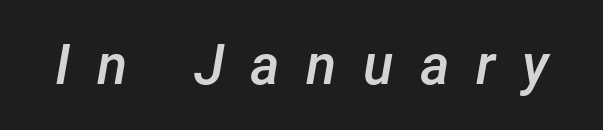
The image shows 56 px semibold type, italic (leaning right); set unusually wide letter spacing (+0.47 em), not underlined; low stroke contrast and a medium x-height.
